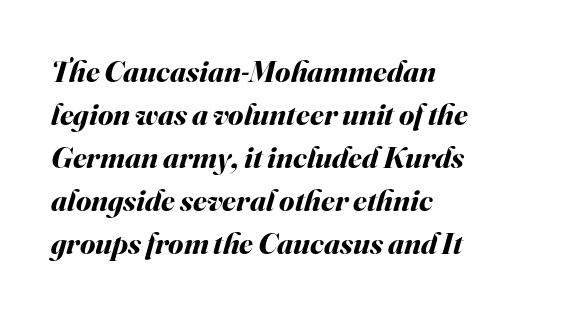
The setting favours the left margin, as ordinary paragraphs usually do. Notice how the stems are inclined rather than vertical — that's the hallmark of italics. The passage shown is typed in a proportional face where columns would drift. Honestly, the row spacing looks completely unremarkable. Inter-character spacing is left at the font's built-in metrics.
